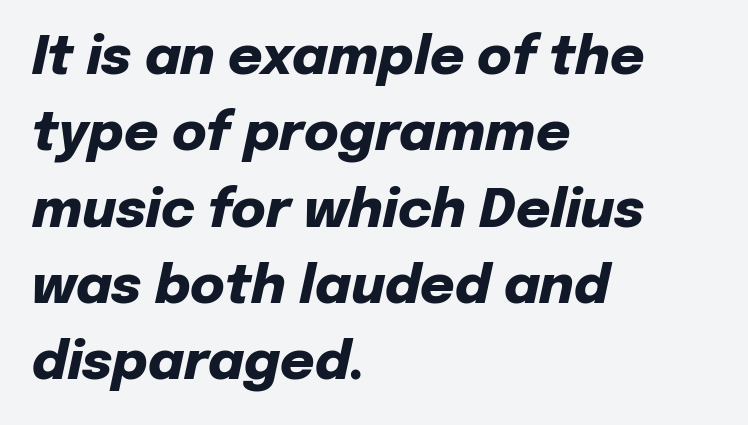
The image shows 53 px heavy type, italic (leaning right); set left-aligned, normal line spacing (1.44x), normal letter spacing, not underlined; low stroke contrast and a medium x-height.
